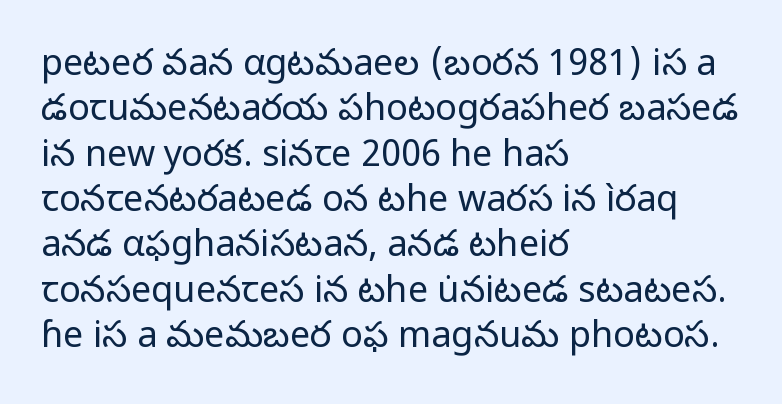
Q: Is the text bold? A: No.
Q: Is the text italic (slanted)? A: No, it is upright.
Q: Is the typeface a serif or a sans-serif typeface? A: Sans-serif.
Q: Is the text underlined? A: No.
Q: How is the paragraph aligned? A: Left-aligned.
Q: Is the spacing between letters normal or unusually wide? A: Normal.
Q: Is the spacing between lines tight, normal or loose? A: Normal.
Q: Width (condensed, normal, or wide)? A: Normal.
Q: Stroke contrast? A: Low.
Q: x-height? A: Medium.
Q: Monospaced? A: No.
